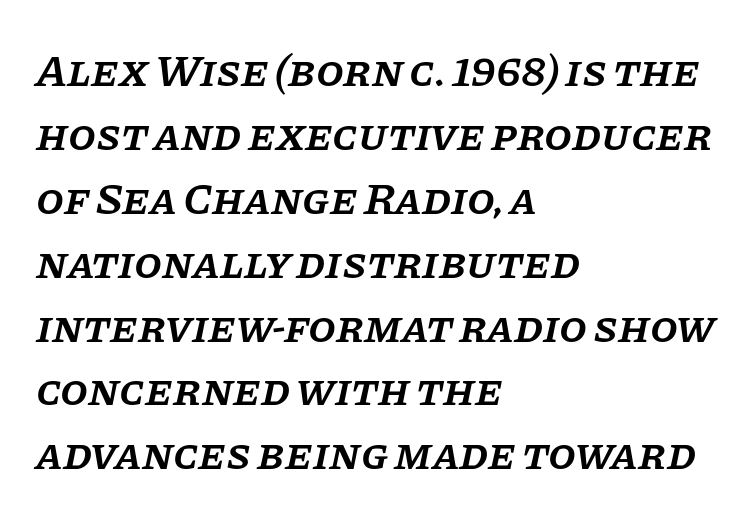
You could not count columns in this text — the font is proportionally spaced. Quick note: underline off. The font family rendered here belongs to the serif group. Horizontal bands of white between lines are of average thickness. Typesetter's note: demi weight, one step under bold.
